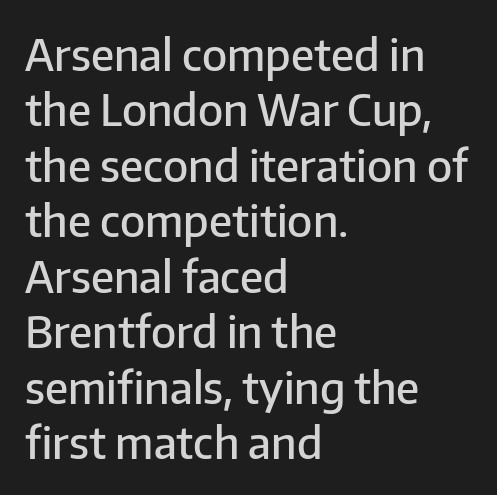
Q: Is the text bold? A: Semi-bold.
Q: Is the text italic (slanted)? A: No, it is upright.
Q: Is the typeface a serif or a sans-serif typeface? A: Sans-serif.
Q: Is the text underlined? A: No.
Q: How is the paragraph aligned? A: Left-aligned.
Q: Is the spacing between letters normal or unusually wide? A: Normal.
Q: Is the spacing between lines tight, normal or loose? A: Normal.
Q: Width (condensed, normal, or wide)? A: Normal.
Q: Stroke contrast? A: Low.
Q: x-height? A: Medium.
Q: Monospaced? A: No.
